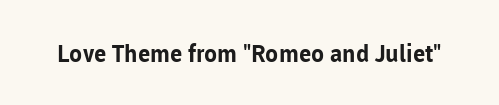
Q: Is the text bold? A: Yes.
Q: Is the text italic (slanted)? A: No, it is upright.
Q: Is the text underlined? A: No.
Q: Is the spacing between letters normal or unusually wide? A: Normal.
